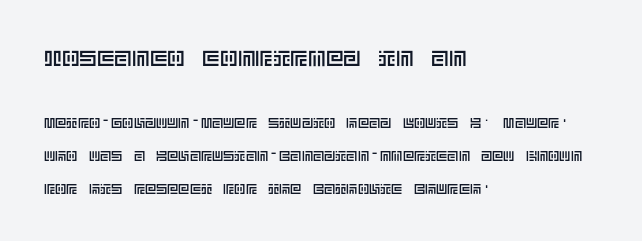
The image shows 22 px text type, upright; set left-aligned, loose line spacing (2.36x), normal letter spacing, not underlined; the first (top) block is 1.57x larger.
